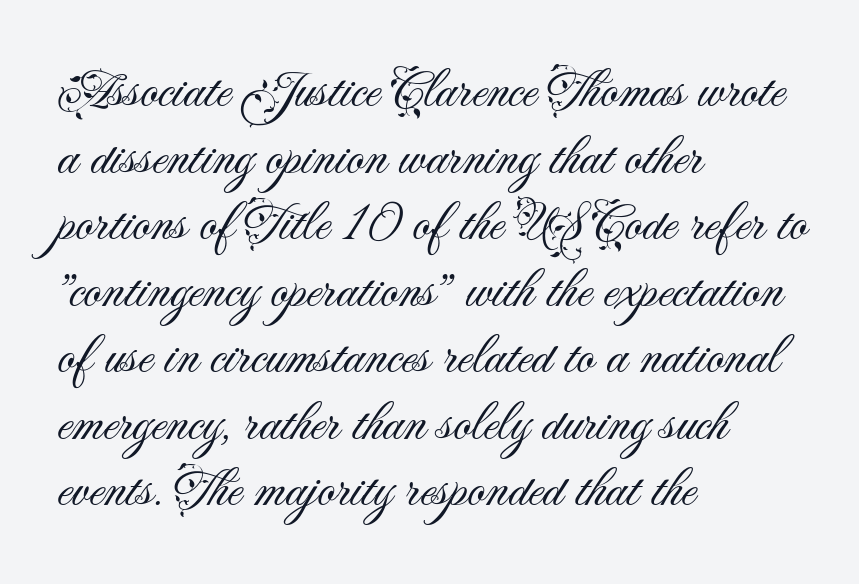
The image shows 55 px light sans-serif type; set left-aligned, line spacing 1.21x, normal letter spacing, not underlined; medium stroke contrast and a small x-height.
